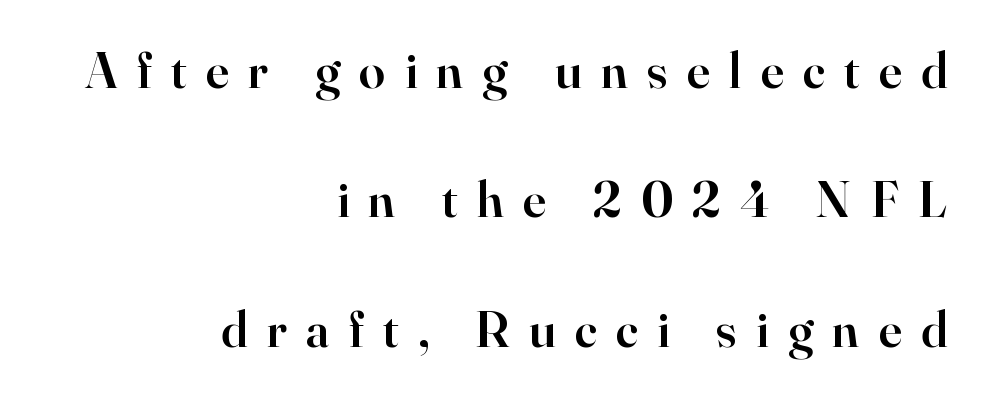
Q: Is the text bold? A: Semi-bold.
Q: Is the text italic (slanted)? A: No, it is upright.
Q: Is the typeface a serif or a sans-serif typeface? A: Serif.
Q: Is the text underlined? A: No.
Q: How is the paragraph aligned? A: Right-aligned.
Q: Is the spacing between letters normal or unusually wide? A: Unusually wide.
Q: Is the spacing between lines tight, normal or loose? A: Loose.
Q: Width (condensed, normal, or wide)? A: Normal.
Q: Stroke contrast? A: High.
Q: x-height? A: Small.
Q: Monospaced? A: No.
